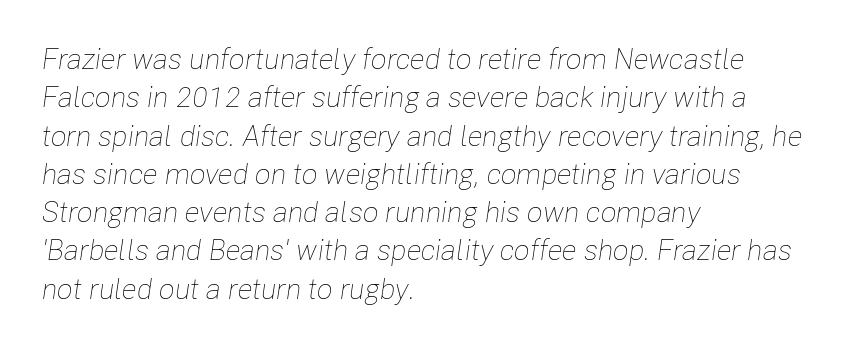
Q: Is the text bold? A: No.
Q: Is the text italic (slanted)? A: Yes, it leans right by about 8 degrees.
Q: Is the text underlined? A: No.
Q: How is the paragraph aligned? A: Left-aligned.
Q: Is the spacing between letters normal or unusually wide? A: Normal.
Q: Is the spacing between lines tight, normal or loose? A: Normal.
Q: Width (condensed, normal, or wide)? A: Condensed.
Q: Stroke contrast? A: Low.
Q: x-height? A: Medium.
Q: Monospaced? A: No.
